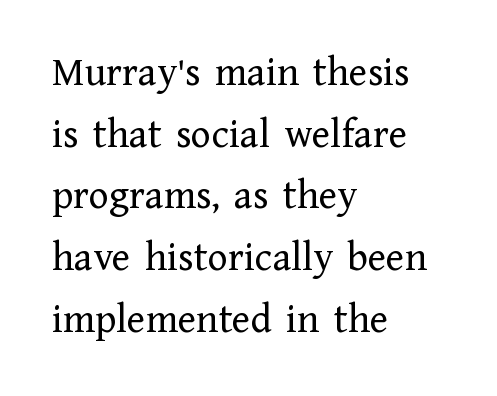
The image shows 42 px regular-weight serif type, upright; set left-aligned, normal line spacing (1.47x), normal letter spacing, not underlined; low stroke contrast and a medium x-height.
